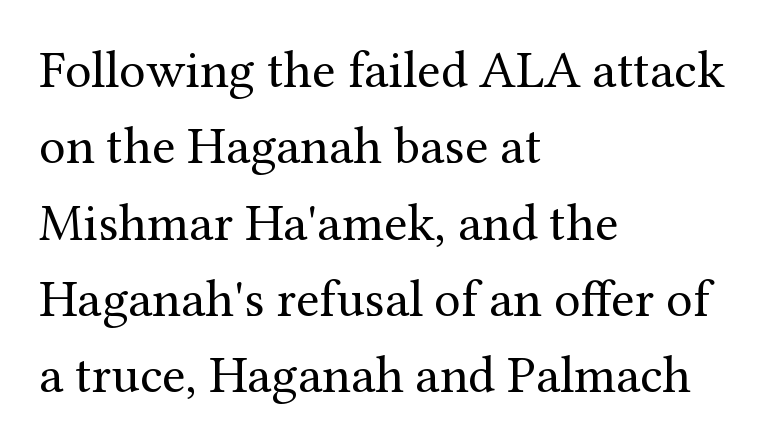
Nope, not italic — everything's standing straight. The letters carry serifs — small finishing strokes at the ends of their stems. Caption: standard tracking, unaltered. A quiet, ordinary-to-light weight characterises the typeface.
